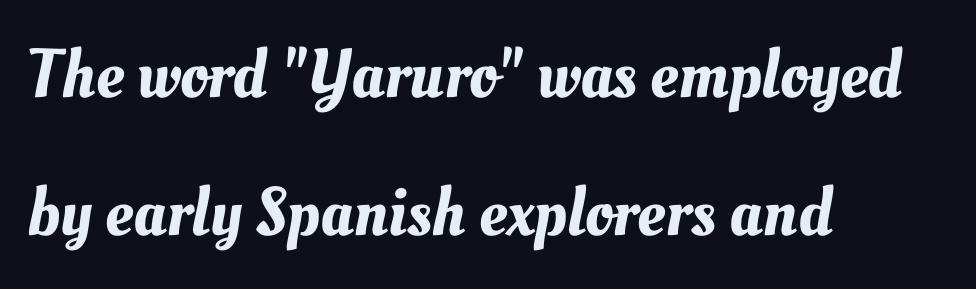
{"width": "normal", "stroke_contrast": "medium", "x_height": "small", "monospaced": "no", "underline": "no", "align": "left", "line_spacing": "loose", "line_spacing_ratio": 2.0, "letter_spacing": "normal", "letter_spacing_em": 0.0, "glyph_px": 69}
